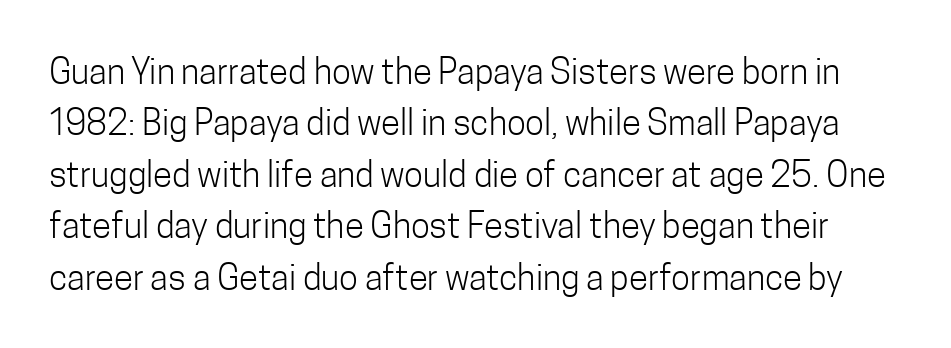
Q: Is the text bold? A: No.
Q: Is the text italic (slanted)? A: No, it is upright.
Q: Is the typeface a serif or a sans-serif typeface? A: Sans-serif.
Q: Is the text underlined? A: No.
Q: Is the spacing between letters normal or unusually wide? A: Normal.
Q: Is the spacing between lines tight, normal or loose? A: Normal.
Q: Width (condensed, normal, or wide)? A: Condensed.
Q: Stroke contrast? A: Low.
Q: x-height? A: Medium.
Q: Monospaced? A: No.
